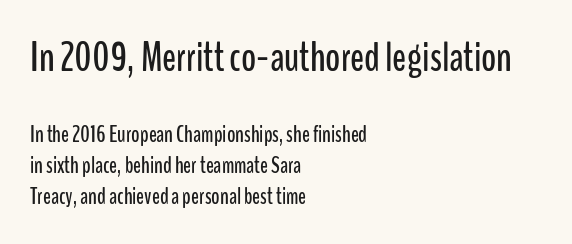
Tracking here is standard; glyphs follow each other at the usual distance. Do the characters align in a grid? No, the font is proportional. A bare baseline throughout the passage. Size hierarchy here favors the leading block over the trailing one. Is the block centered? No — it sits flush against the left margin. The letters stand upright; this is a roman face.
